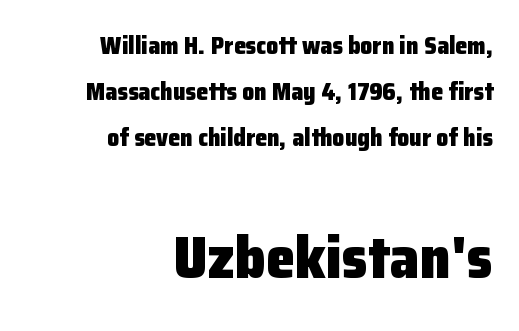
{"serif": "no", "italic": "no", "bold": "yes", "weight": "heavy", "width": "normal", "stroke_contrast": "low", "x_height": "medium", "monospaced": "no", "underline": "no", "align": "right", "line_spacing": "loose", "line_spacing_ratio": 1.92, "letter_spacing": "normal", "letter_spacing_em": 0.0, "larger_block": "second", "size_ratio": 2.46, "glyph_px": 59}
